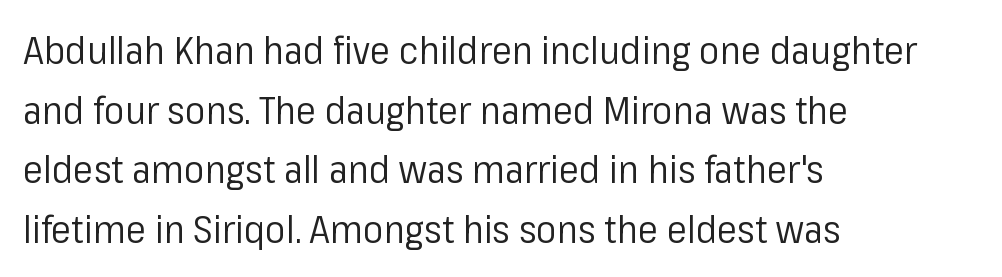
Q: Is the text bold? A: No.
Q: Is the text italic (slanted)? A: No, it is upright.
Q: Is the typeface a serif or a sans-serif typeface? A: Sans-serif.
Q: Is the text underlined? A: No.
Q: How is the paragraph aligned? A: Left-aligned.
Q: Is the spacing between letters normal or unusually wide? A: Normal.
Q: Is the spacing between lines tight, normal or loose? A: Normal.
Q: Width (condensed, normal, or wide)? A: Normal.
Q: Stroke contrast? A: Low.
Q: x-height? A: Medium.
Q: Monospaced? A: No.
